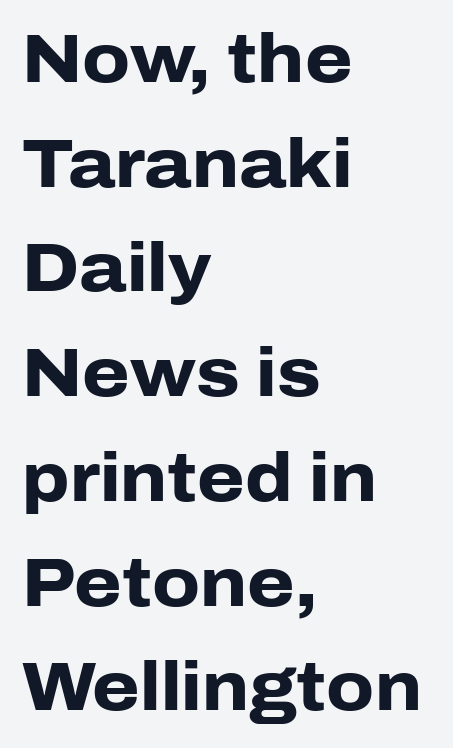
Q: Is the text bold? A: Yes.
Q: Is the text italic (slanted)? A: No, it is upright.
Q: Is the typeface a serif or a sans-serif typeface? A: Sans-serif.
Q: Is the text underlined? A: No.
Q: How is the paragraph aligned? A: Left-aligned.
Q: Is the spacing between letters normal or unusually wide? A: Normal.
Q: Is the spacing between lines tight, normal or loose? A: Normal.
Q: Width (condensed, normal, or wide)? A: Normal.
Q: Stroke contrast? A: Low.
Q: x-height? A: Medium.
Q: Monospaced? A: No.
